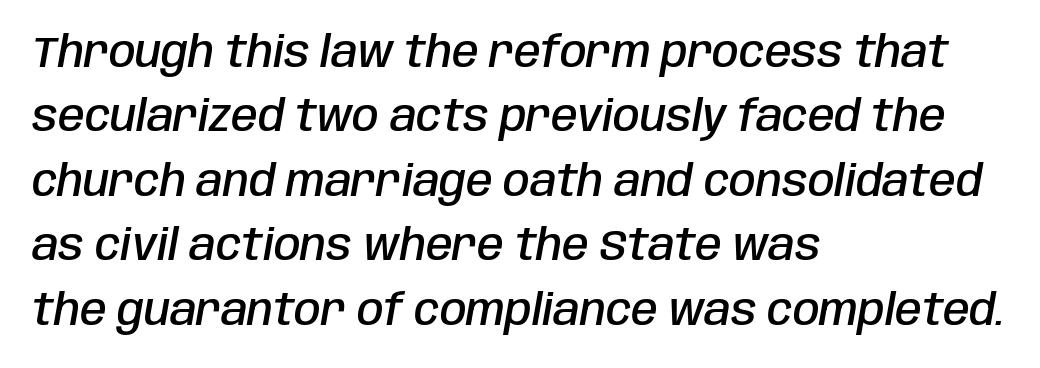
Notice how the passage keeps a crisp vertical edge on the left only. Here the designer chose a conventional face with non-uniform glyph widths. The string is rendered with underlining switched off. Leading: standard. The horizontal fit of the characters is conventional and even.
